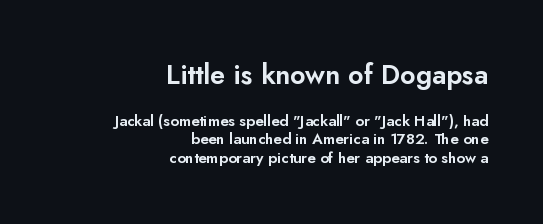
The image shows 27 px text type, upright; set right-aligned, line spacing 1.21x, normal letter spacing, not underlined; the first (top) block is 1.8x larger.
